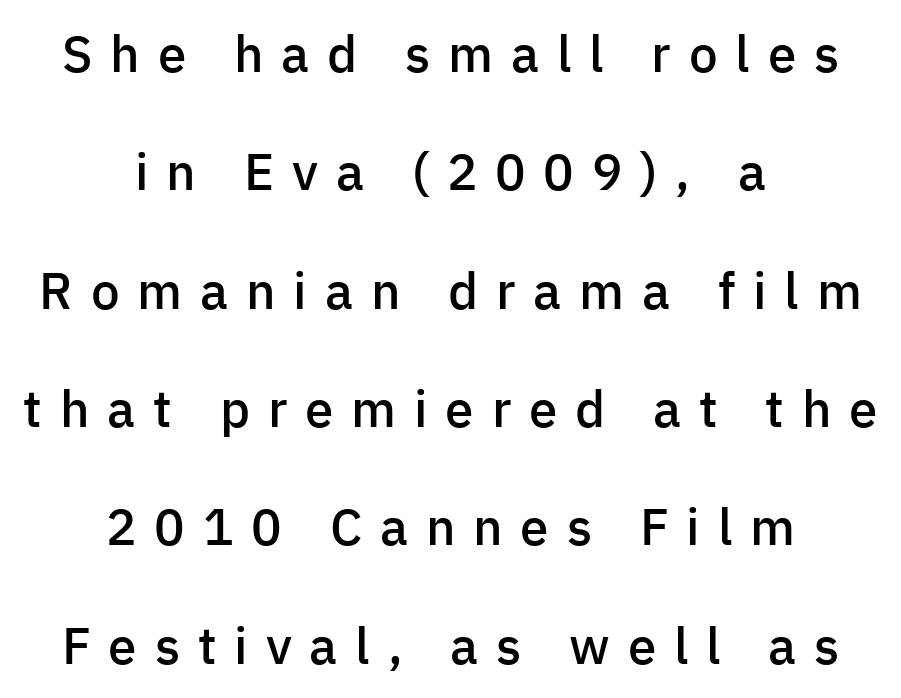
The image shows 51 px semibold sans-serif type, upright; set centered, loose line spacing (2.32x), unusually wide letter spacing (+0.35 em), not underlined; low stroke contrast and a medium x-height.
